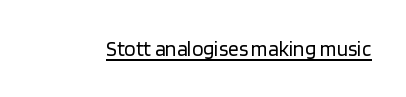
{"italic": "no", "bold": "no", "underline": "yes", "letter_spacing": "normal", "letter_spacing_em": 0.0, "glyph_px": 21}
